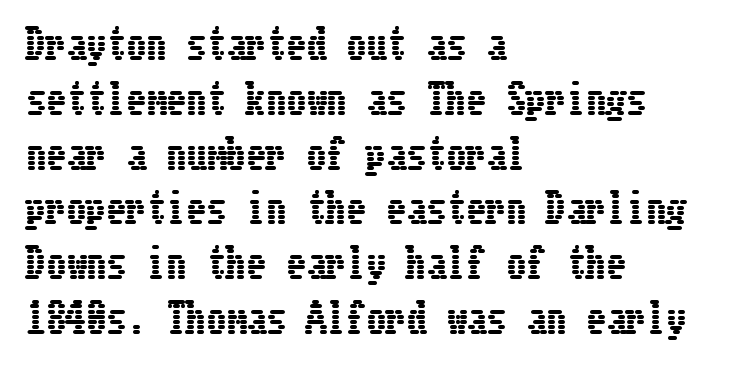
The image shows 40 px condensed type, upright; set left-aligned, normal line spacing (1.37x), normal letter spacing, not underlined; low stroke contrast and a medium x-height.
